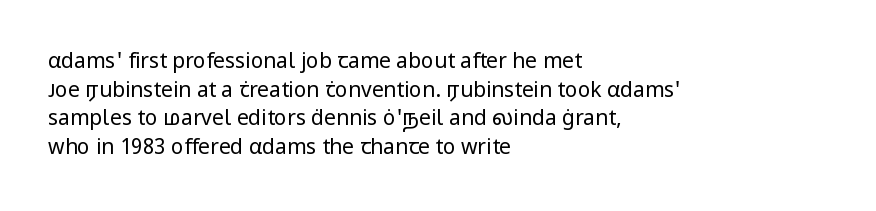
Line beginnings align vertically; line endings do not. Whoever set this chose a conventional vertical rhythm. Stroke mass is kept to a normal reading level or below. Nobody touched the tracking dial on this one.
